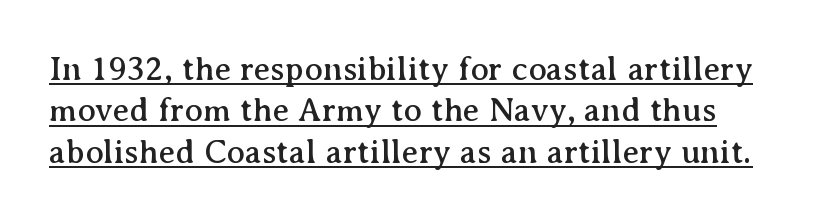
Q: Is the text italic (slanted)? A: No, it is upright.
Q: Is the typeface a serif or a sans-serif typeface? A: Serif.
Q: Is the text underlined? A: Yes.
Q: Is the spacing between letters normal or unusually wide? A: Normal.
Q: Width (condensed, normal, or wide)? A: Normal.
Q: Stroke contrast? A: Medium.
Q: x-height? A: Medium.
Q: Monospaced? A: No.
